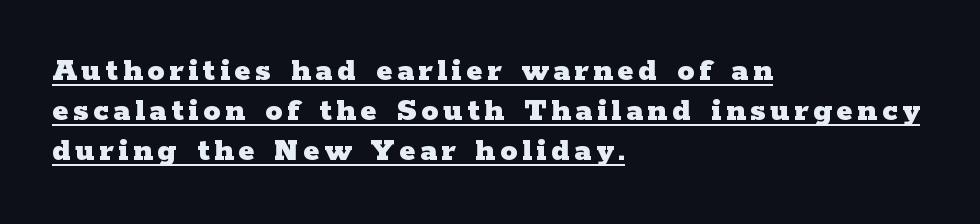
{"serif": "yes", "italic": "no", "bold": "yes", "weight": "heavy", "width": "wide", "stroke_contrast": "low", "x_height": "medium", "monospaced": "no", "underline": "yes", "align": "left", "line_spacing_ratio": 1.18, "glyph_px": 34}
